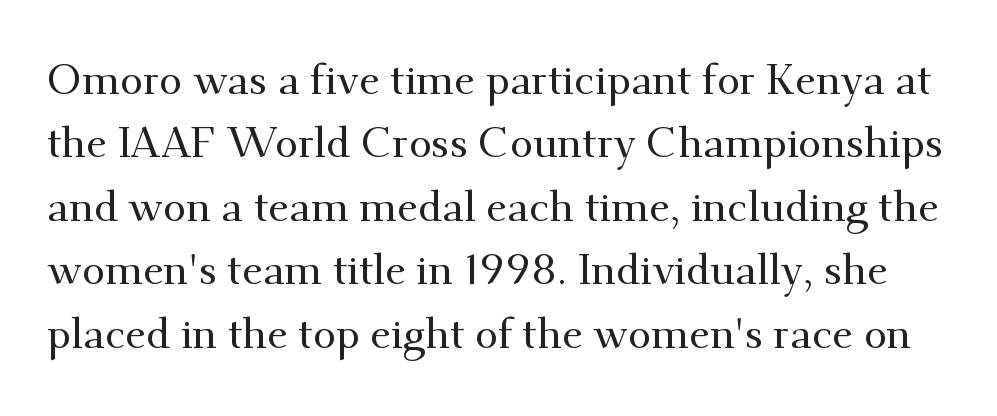
The image shows 42 px serif type, upright; set normal line spacing (1.51x), normal letter spacing, not underlined; medium stroke contrast and a small x-height.
